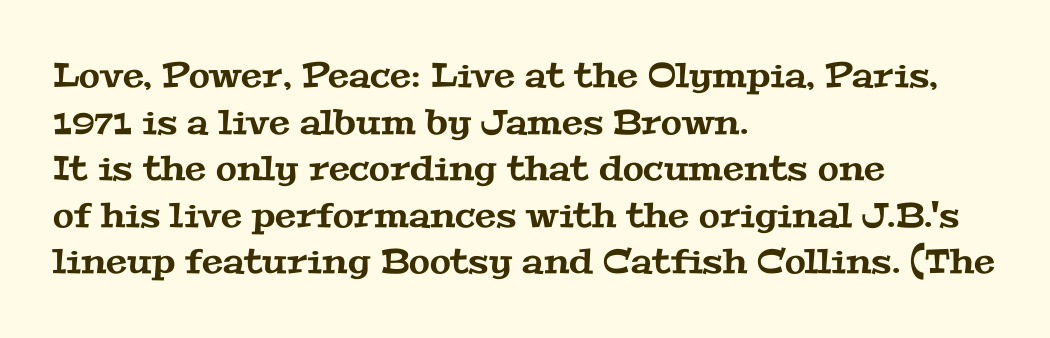
{"serif": "yes", "width": "wide", "stroke_contrast": "medium", "x_height": "medium", "monospaced": "no", "underline": "no", "align": "left", "line_spacing": "normal", "line_spacing_ratio": 1.37, "letter_spacing": "normal", "letter_spacing_em": 0.0, "glyph_px": 34}
